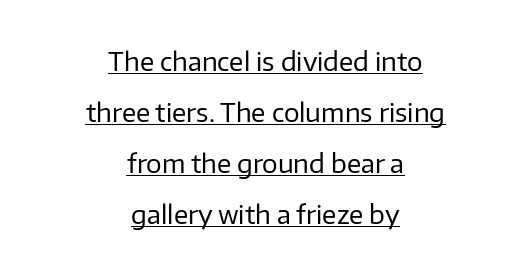
Q: Is the text bold? A: No.
Q: Is the text italic (slanted)? A: No, it is upright.
Q: Is the text underlined? A: Yes.
Q: How is the paragraph aligned? A: Centered.
Q: Is the spacing between letters normal or unusually wide? A: Normal.
Q: Is the spacing between lines tight, normal or loose? A: Loose.
